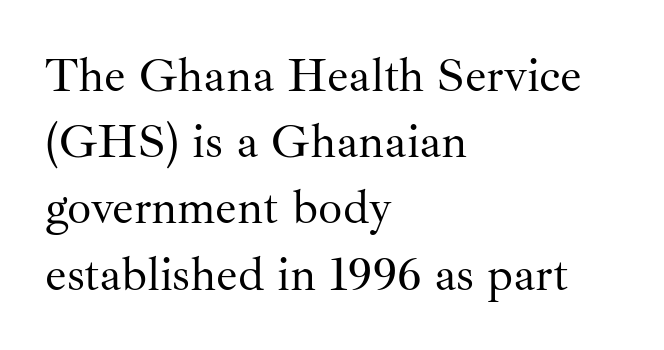
This sample uses a serif face. A student would call this left alignment; a typographer would say flush left, rag right. Tall strokes in this sample are plumb rather than angled. Nobody touched the tracking dial on this one. Spacing verdict: proportional, widths tailored to each character. In terms of leading, this rendering sits right in the middle.
